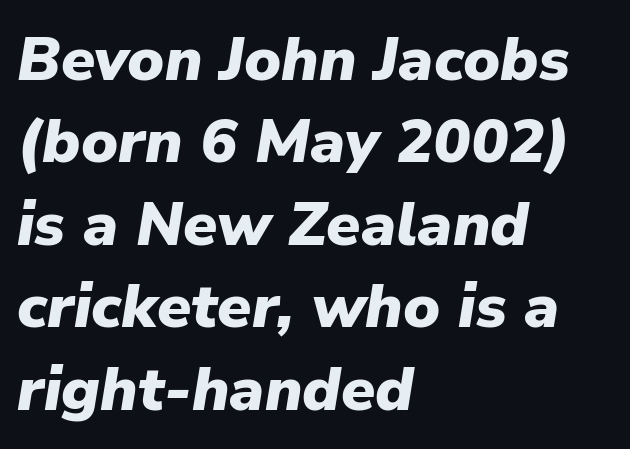
Q: Is the text bold? A: Yes.
Q: Is the text italic (slanted)? A: Yes, it leans right by about 9 degrees.
Q: Is the text underlined? A: No.
Q: How is the paragraph aligned? A: Left-aligned.
Q: Is the spacing between letters normal or unusually wide? A: Normal.
Q: Is the spacing between lines tight, normal or loose? A: Normal.
Q: Width (condensed, normal, or wide)? A: Normal.
Q: Stroke contrast? A: Low.
Q: x-height? A: Medium.
Q: Monospaced? A: No.
